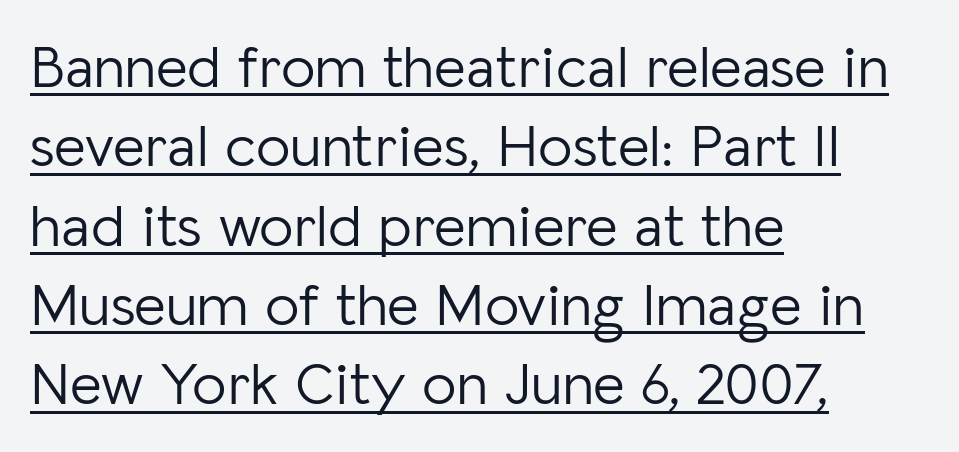
The image shows 61 px light sans-serif type, upright; set left-aligned, normal line spacing (1.3x), normal letter spacing, underlined; low stroke contrast and a medium x-height.
